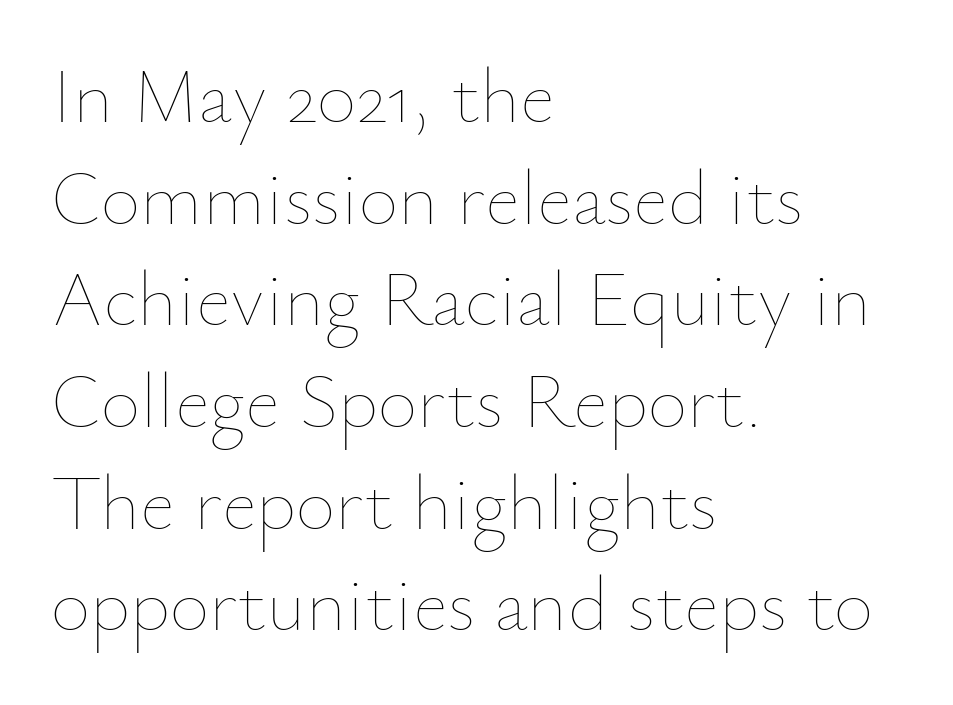
The image shows 77 px thin type, upright; set left-aligned, normal line spacing (1.32x), normal letter spacing, not underlined; low stroke contrast and a small x-height.
